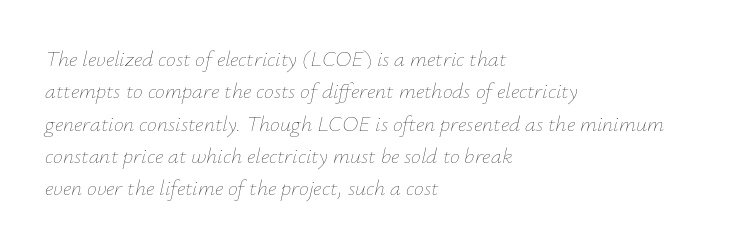
{"italic": "yes", "lean": "right", "slant_degrees": 12, "bold": "no", "underline": "no", "align": "left", "line_spacing": "normal", "line_spacing_ratio": 1.47, "letter_spacing": "normal", "letter_spacing_em": 0.0, "glyph_px": 22}
